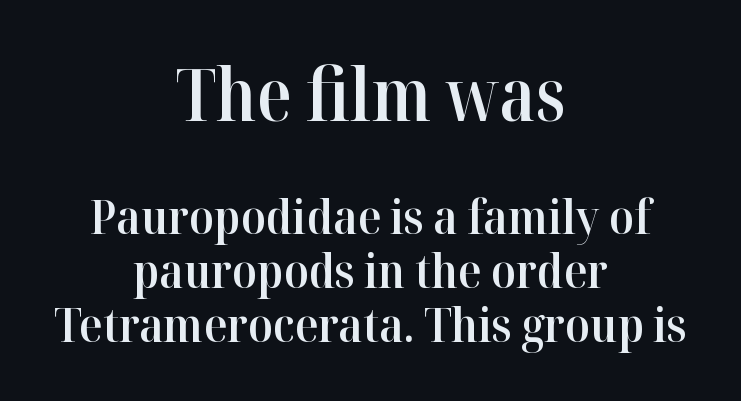
Q: Is the text bold? A: Semi-bold.
Q: Is the text italic (slanted)? A: No, it is upright.
Q: Is the typeface a serif or a sans-serif typeface? A: Serif.
Q: Is the text underlined? A: No.
Q: How is the paragraph aligned? A: Centered.
Q: Is the spacing between letters normal or unusually wide? A: Normal.
Q: Is the spacing between lines tight, normal or loose? A: Tight.
Q: Which block of text is set in a larger size, the first (top) or the second (bottom)? A: The first (top) one.
Q: Width (condensed, normal, or wide)? A: Normal.
Q: Stroke contrast? A: High.
Q: x-height? A: Medium.
Q: Monospaced? A: No.
